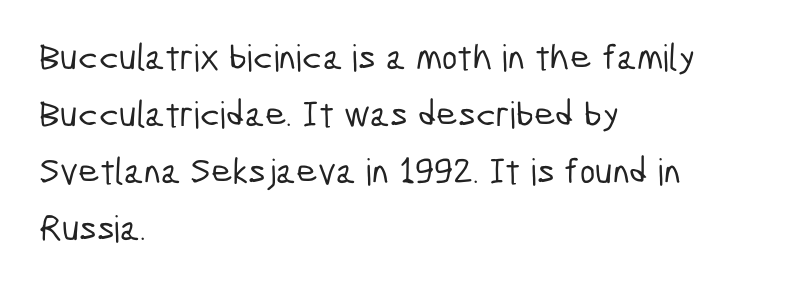
In terms of letterspacing, this is plain default setting. The rendering uses a moderate line-height, typical for paragraphs. Visually the block forms a straight wall on the left and a jagged coastline on the right. Any mark beneath the type? The region is blank. Grotesque or geometric, the face here clearly has no serifs. The passage shown is typed in a proportional face where columns would drift.
